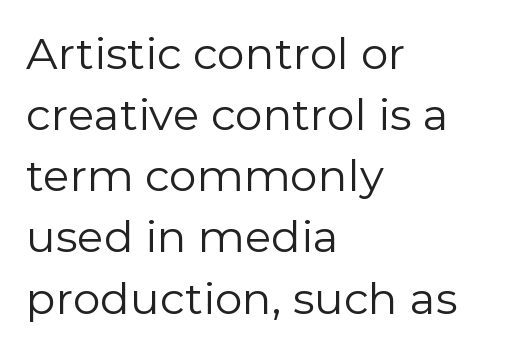
{"serif": "no", "italic": "no", "bold": "no", "weight": "regular", "width": "normal", "stroke_contrast": "low", "x_height": "medium", "monospaced": "no", "underline": "no", "align": "left", "line_spacing": "normal", "line_spacing_ratio": 1.39, "letter_spacing": "normal", "letter_spacing_em": 0.0, "glyph_px": 44}
